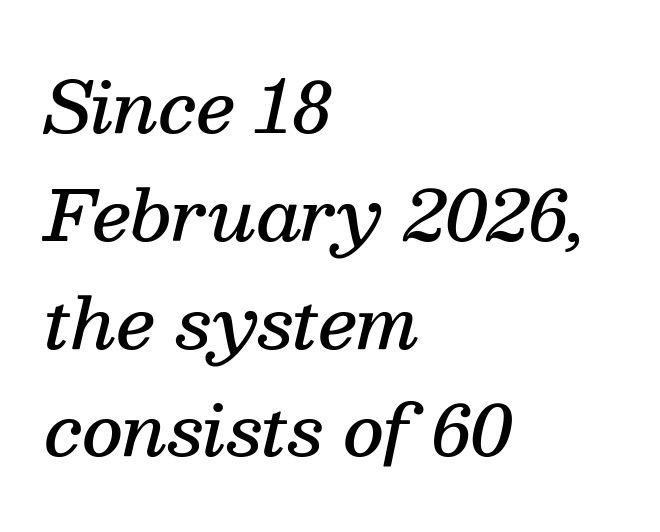
In terms of leading, this rendering sits right in the middle. Rule under the text: the space is simply empty. Is the letter spacing exaggerated? No — it looks like the ordinary default. Caption: multi-line text, flush left, ragged right. This is oblique type, the kind used for emphasis or titles. Little horizontal feet cap the strokes, marking this as serif type.
